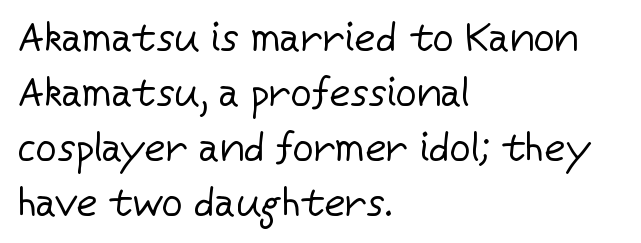
The image shows 41 px regular-weight sans-serif type, upright; set left-aligned, normal line spacing (1.34x), normal letter spacing, not underlined; low stroke contrast and a medium x-height.
